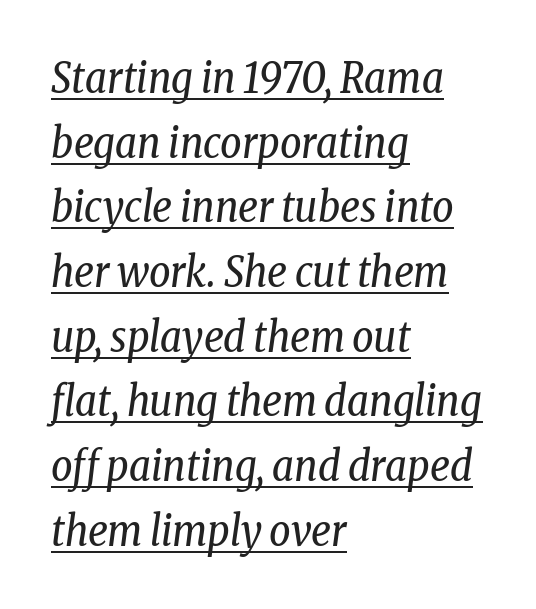
{"serif": "yes", "italic": "yes", "lean": "right", "slant_degrees": 8, "bold": "no", "weight": "regular", "width": "condensed", "stroke_contrast": "low", "x_height": "medium", "monospaced": "no", "underline": "yes", "align": "left", "line_spacing": "normal", "line_spacing_ratio": 1.54, "letter_spacing": "normal", "letter_spacing_em": 0.0, "glyph_px": 42}
